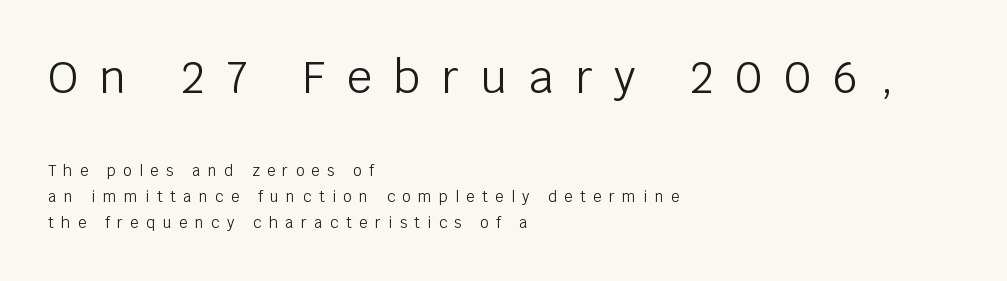
Q: Is the text bold? A: No.
Q: Is the text italic (slanted)? A: No, it is upright.
Q: Is the typeface a serif or a sans-serif typeface? A: Sans-serif.
Q: Is the text underlined? A: No.
Q: How is the paragraph aligned? A: Left-aligned.
Q: Is the spacing between letters normal or unusually wide? A: Unusually wide.
Q: Which block of text is set in a larger size, the first (top) or the second (bottom)? A: The first (top) one.
Q: Width (condensed, normal, or wide)? A: Normal.
Q: Stroke contrast? A: Low.
Q: x-height? A: Large.
Q: Monospaced? A: No.
